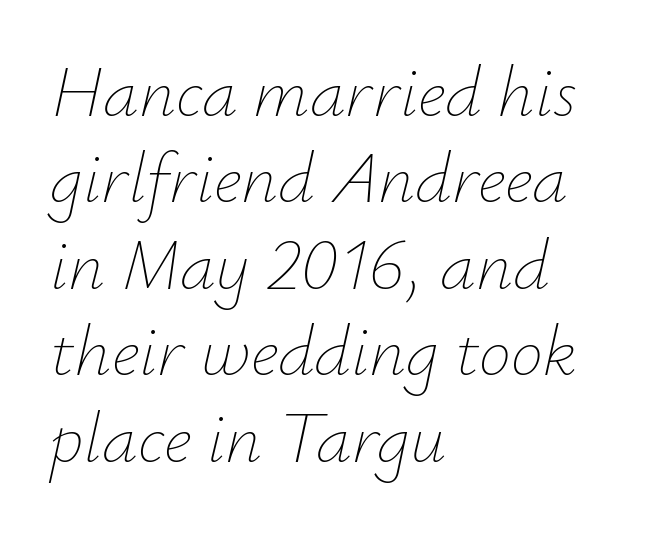
Visually the block forms a straight wall on the left and a jagged coastline on the right. Nothing heavy about these letters — not bold at all. The tracking reads as untouched default to a designer's eye. The letters are slanted; this is an italic face.
